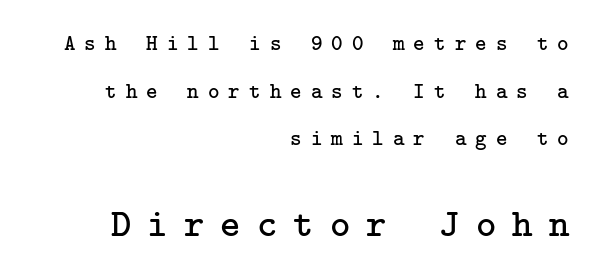
Q: Is the text bold? A: No.
Q: Is the text italic (slanted)? A: No, it is upright.
Q: Is the typeface a serif or a sans-serif typeface? A: Serif.
Q: Is the text underlined? A: No.
Q: How is the paragraph aligned? A: Right-aligned.
Q: Is the spacing between letters normal or unusually wide? A: Unusually wide.
Q: Is the spacing between lines tight, normal or loose? A: Loose.
Q: Which block of text is set in a larger size, the first (top) or the second (bottom)? A: The second (bottom) one.
Q: Width (condensed, normal, or wide)? A: Normal.
Q: Stroke contrast? A: Low.
Q: x-height? A: Medium.
